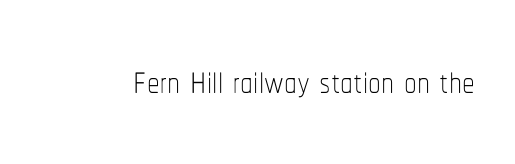
{"italic": "no", "bold": "no", "weight": "thin", "width": "condensed", "stroke_contrast": "low", "x_height": "medium", "monospaced": "no", "underline": "no", "letter_spacing": "normal", "letter_spacing_em": 0.0, "glyph_px": 51}
